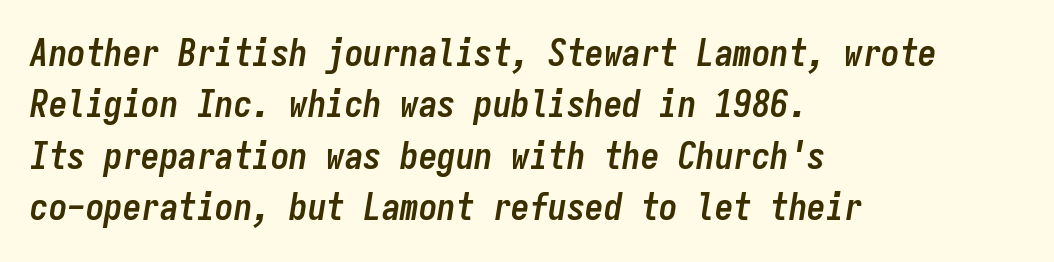
{"italic": "yes", "lean": "right", "slant_degrees": 9, "bold": "yes", "weight": "semibold", "width": "condensed", "stroke_contrast": "low", "x_height": "medium", "monospaced": "yes", "underline": "no", "align": "left", "line_spacing": "normal", "line_spacing_ratio": 1.39, "letter_spacing": "normal", "letter_spacing_em": 0.0, "glyph_px": 37}
